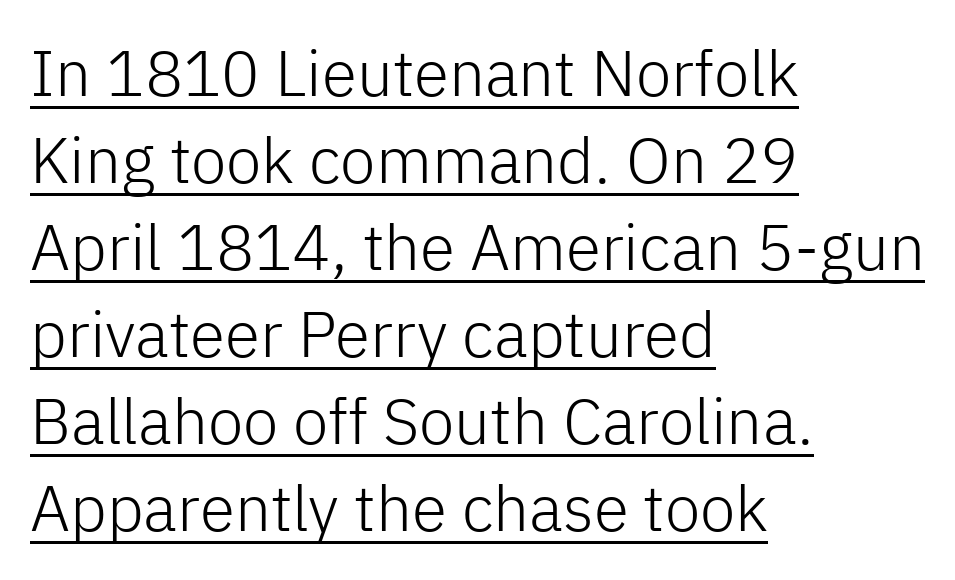
Q: Is the text bold? A: No.
Q: Is the text italic (slanted)? A: No, it is upright.
Q: Is the typeface a serif or a sans-serif typeface? A: Sans-serif.
Q: Is the text underlined? A: Yes.
Q: How is the paragraph aligned? A: Left-aligned.
Q: Is the spacing between letters normal or unusually wide? A: Normal.
Q: Is the spacing between lines tight, normal or loose? A: Normal.
Q: Width (condensed, normal, or wide)? A: Normal.
Q: Stroke contrast? A: Low.
Q: x-height? A: Medium.
Q: Monospaced? A: No.
